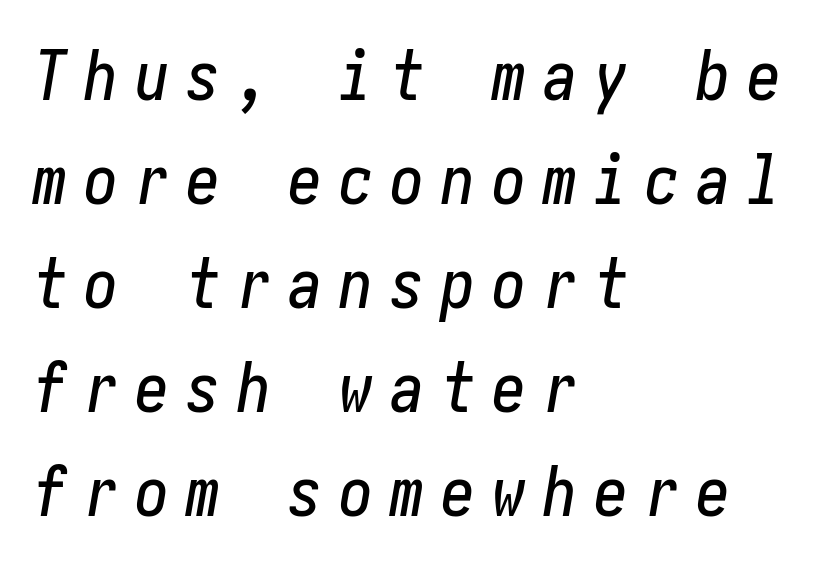
{"italic": "yes", "lean": "right", "slant_degrees": 10, "width": "condensed", "stroke_contrast": "low", "x_height": "medium", "underline": "no", "align": "left", "line_spacing": "normal", "line_spacing_ratio": 1.53, "letter_spacing": "wide", "letter_spacing_em": 0.25, "glyph_px": 68}
